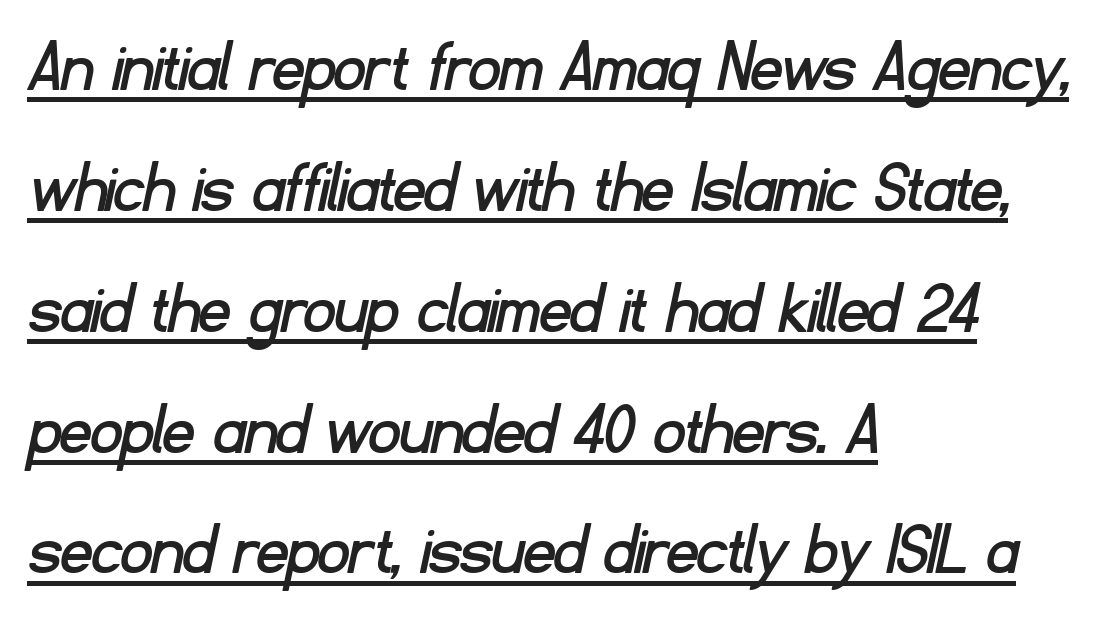
{"serif": "no", "width": "normal", "stroke_contrast": "low", "x_height": "small", "monospaced": "no", "underline": "yes", "align": "left", "line_spacing": "normal", "line_spacing_ratio": 1.59, "letter_spacing": "normal", "letter_spacing_em": 0.0, "glyph_px": 76}
